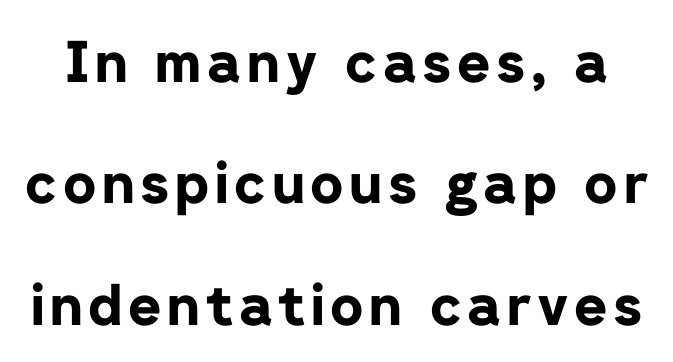
Q: Is the text bold? A: Yes.
Q: Is the text italic (slanted)? A: No, it is upright.
Q: Is the typeface a serif or a sans-serif typeface? A: Sans-serif.
Q: Is the text underlined? A: No.
Q: Is the spacing between lines tight, normal or loose? A: Loose.
Q: Width (condensed, normal, or wide)? A: Normal.
Q: Stroke contrast? A: Low.
Q: x-height? A: Medium.
Q: Monospaced? A: No.
